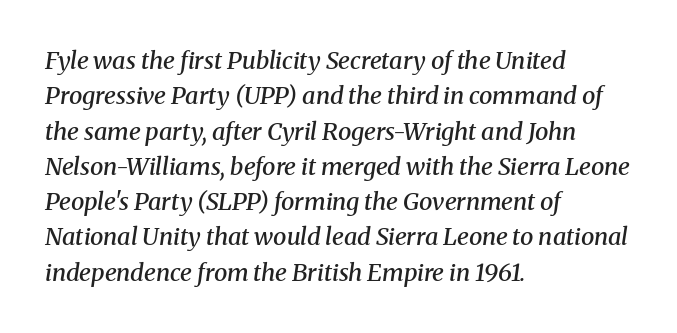
{"italic": "yes", "lean": "right", "slant_degrees": 8, "bold": "semi", "underline": "no", "align": "left", "line_spacing": "normal", "line_spacing_ratio": 1.47, "letter_spacing": "normal", "letter_spacing_em": 0.0, "glyph_px": 24}
